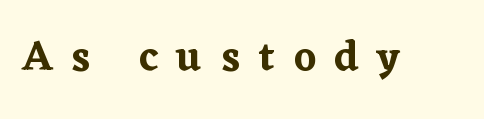
{"serif": "yes", "italic": "no", "width": "normal", "stroke_contrast": "low", "x_height": "medium", "monospaced": "no", "underline": "no", "letter_spacing": "wide", "letter_spacing_em": 0.45, "glyph_px": 42}
